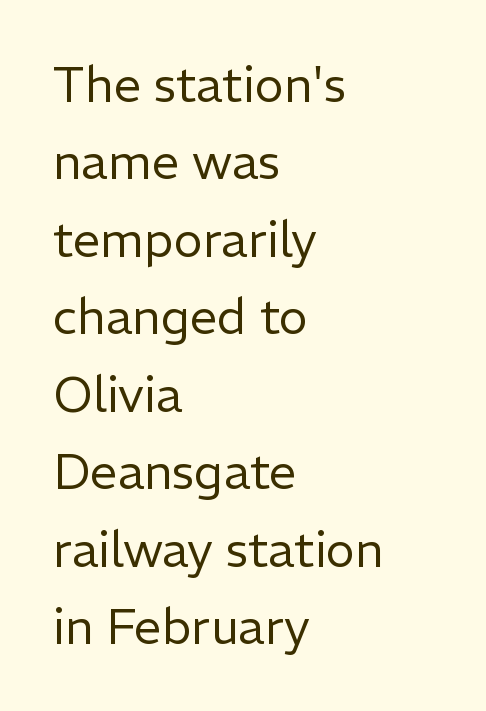
Q: Is the text bold? A: No.
Q: Is the text italic (slanted)? A: No, it is upright.
Q: Is the typeface a serif or a sans-serif typeface? A: Sans-serif.
Q: Is the text underlined? A: No.
Q: How is the paragraph aligned? A: Left-aligned.
Q: Is the spacing between letters normal or unusually wide? A: Normal.
Q: Is the spacing between lines tight, normal or loose? A: Normal.
Q: Width (condensed, normal, or wide)? A: Normal.
Q: Stroke contrast? A: Low.
Q: x-height? A: Medium.
Q: Monospaced? A: No.
